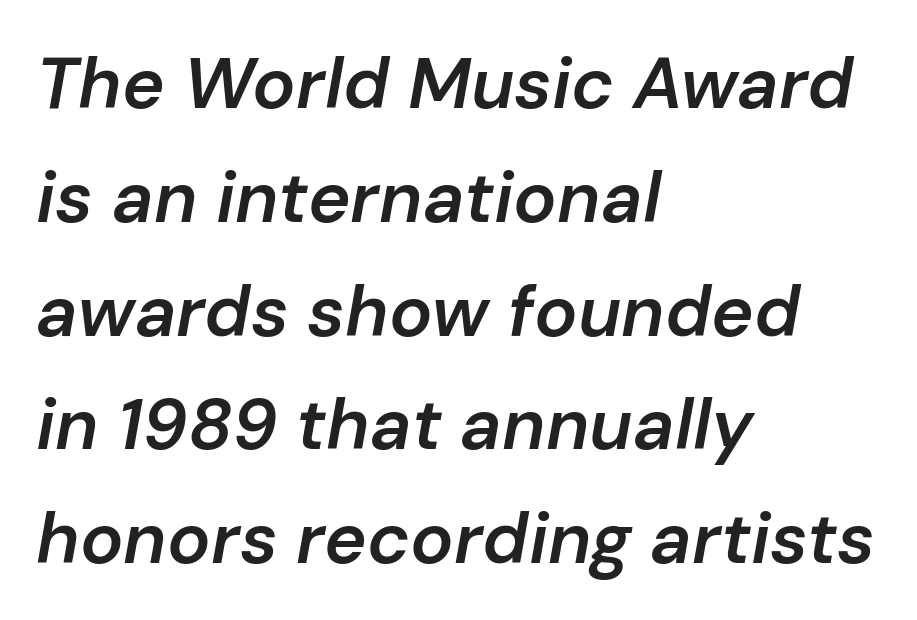
Look at the stroke-to-counter ratio: somewhat heavy, a semibold. Baseline-to-baseline distance is the conventional proportion of letter height. Is this a fixed-width face? No — the glyphs have proportional, varying widths. The lines in this sample share a left origin and differ only in where they stop.
